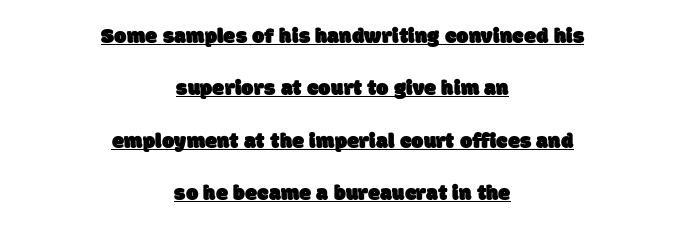
{"underline": "yes", "align": "center", "line_spacing": "loose", "line_spacing_ratio": 2.38, "letter_spacing": "normal", "letter_spacing_em": 0.0, "glyph_px": 22}
